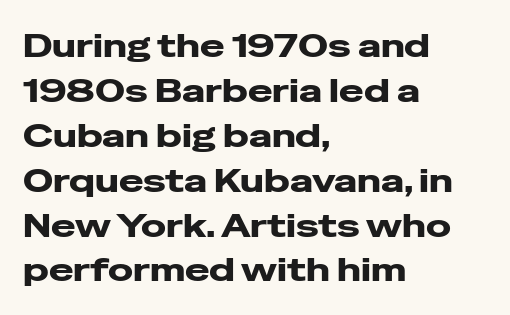
Q: Is the text bold? A: Yes.
Q: Is the text italic (slanted)? A: No, it is upright.
Q: Is the typeface a serif or a sans-serif typeface? A: Sans-serif.
Q: Is the text underlined? A: No.
Q: How is the paragraph aligned? A: Left-aligned.
Q: Is the spacing between letters normal or unusually wide? A: Normal.
Q: Is the spacing between lines tight, normal or loose? A: Normal.
Q: Width (condensed, normal, or wide)? A: Wide.
Q: Stroke contrast? A: Low.
Q: x-height? A: Medium.
Q: Monospaced? A: No.
